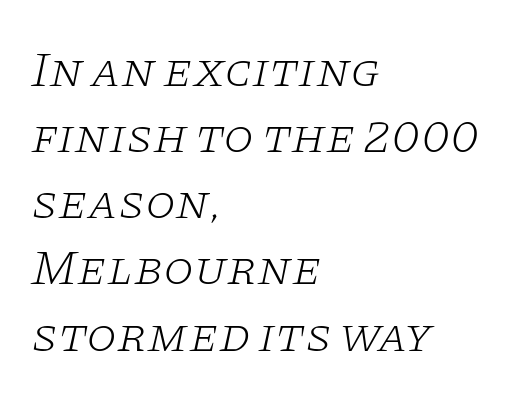
The image shows 49 px light, wide serif type, italic (leaning right); set left-aligned, normal line spacing (1.35x), normal letter spacing, not underlined; low stroke contrast and a large x-height.
